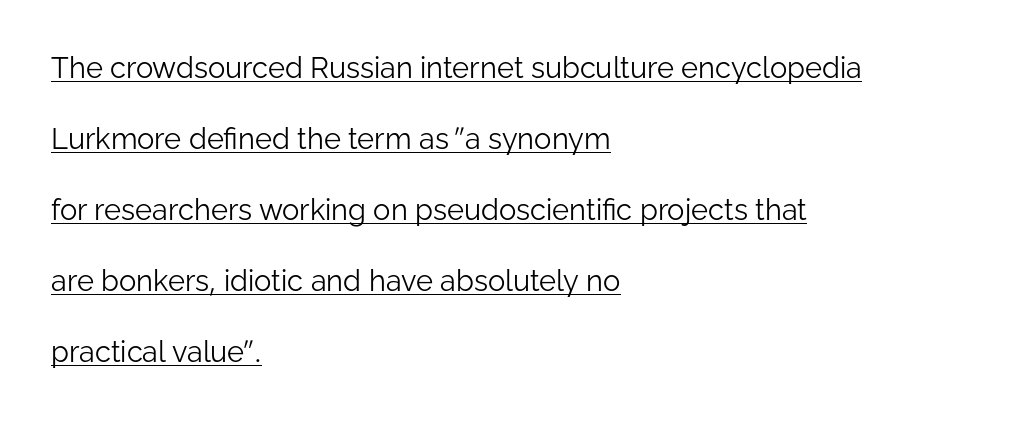
The image shows 29 px light sans-serif type, upright; set left-aligned, loose line spacing (2.45x), normal letter spacing, underlined; low stroke contrast and a medium x-height.
